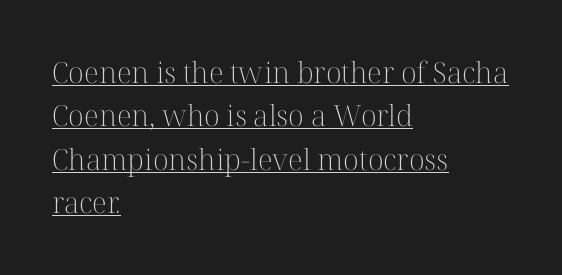
{"serif": "yes", "italic": "no", "bold": "no", "weight": "light", "width": "normal", "stroke_contrast": "high", "x_height": "medium", "monospaced": "no", "underline": "yes", "align": "left", "line_spacing": "normal", "line_spacing_ratio": 1.5, "letter_spacing": "normal", "letter_spacing_em": 0.0, "glyph_px": 29}
